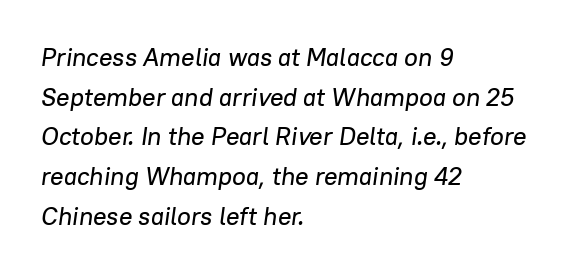
Q: Is the text italic (slanted)? A: Yes, it leans right by about 8 degrees.
Q: Is the text underlined? A: No.
Q: How is the paragraph aligned? A: Left-aligned.
Q: Is the spacing between letters normal or unusually wide? A: Normal.
Q: Is the spacing between lines tight, normal or loose? A: Normal.
